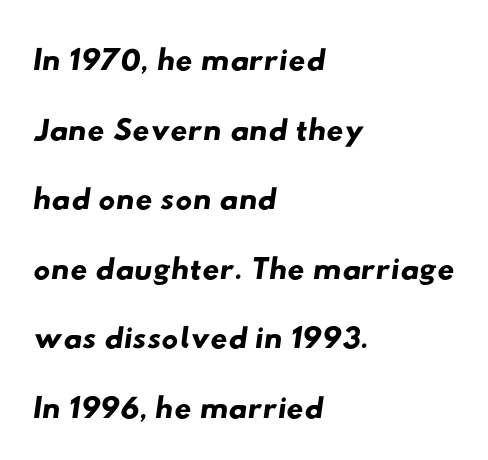
This sample uses a sans-serif face. Looks like regular typesetting: each glyph gets only the width it needs. The zone under the glyphs is completely vacant. Quick note: interline space is typical. In CSS terms this would be text-align: left. You could call the tracking neutral — neither tight nor loose.
